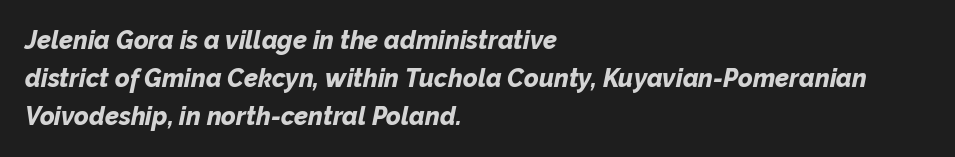
Q: Is the text bold? A: Yes.
Q: Is the text italic (slanted)? A: Yes, it leans right by about 12 degrees.
Q: Is the text underlined? A: No.
Q: How is the paragraph aligned? A: Left-aligned.
Q: Is the spacing between letters normal or unusually wide? A: Normal.
Q: Is the spacing between lines tight, normal or loose? A: Normal.
